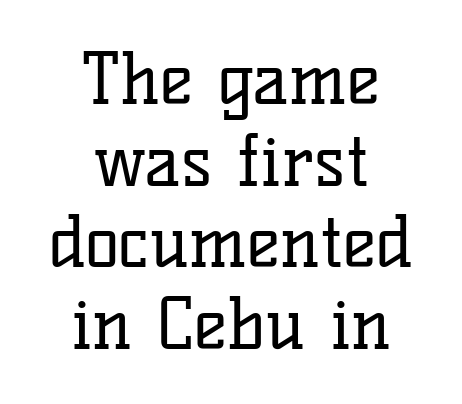
{"serif": "yes", "italic": "no", "bold": "no", "weight": "regular", "width": "normal", "stroke_contrast": "low", "x_height": "medium", "monospaced": "no", "underline": "no", "align": "center", "line_spacing": "tight", "line_spacing_ratio": 1.15, "letter_spacing": "normal", "letter_spacing_em": 0.0, "glyph_px": 71}
